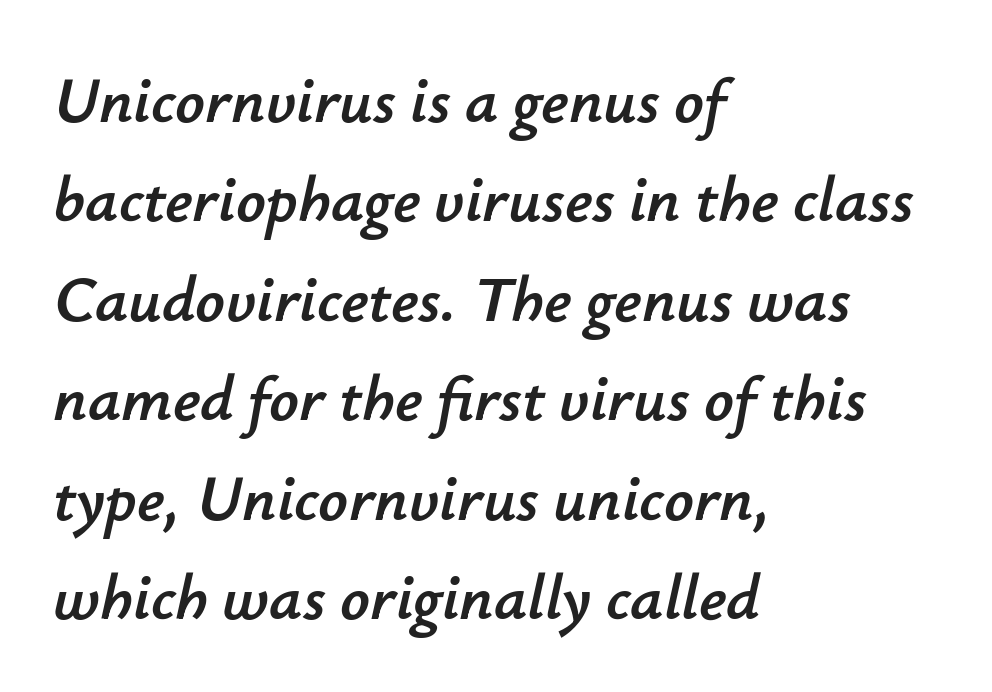
Reading down the block, your eye returns to a fixed left position each line. Compared with typical body copy, the letter spacing here is the same. Does the lettering tilt? It does — this is italic. Baseline-to-baseline distance is the conventional proportion of letter height.
